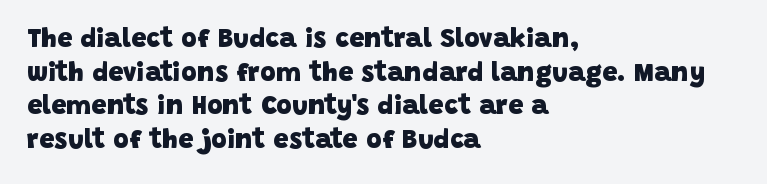
The strokes are fattened all the way to bold. The glyphs are unaccompanied by any horizontal stroke below them. Teacher's note: observe the even left margin — that is flush-left alignment. Does extra space separate the letters? No, they use regular spacing. Honestly, the row spacing looks completely unremarkable.
